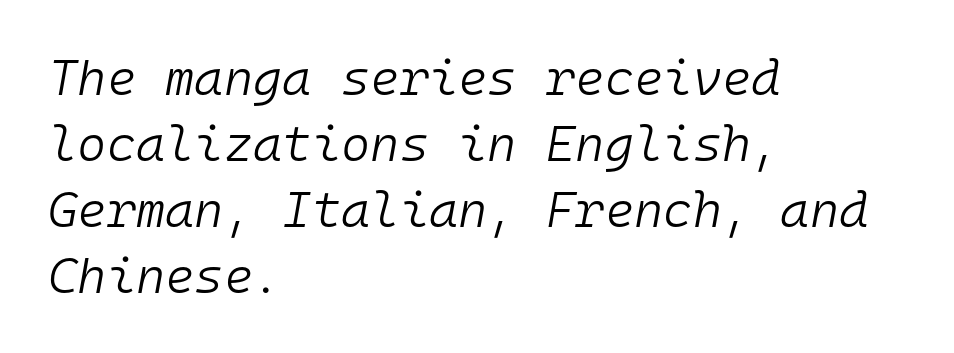
Q: Is the text bold? A: No.
Q: Is the text italic (slanted)? A: Yes, it leans right by about 10 degrees.
Q: Is the text underlined? A: No.
Q: How is the paragraph aligned? A: Left-aligned.
Q: Is the spacing between letters normal or unusually wide? A: Normal.
Q: Is the spacing between lines tight, normal or loose? A: Normal.
Q: Width (condensed, normal, or wide)? A: Normal.
Q: Stroke contrast? A: Low.
Q: x-height? A: Medium.
Q: Monospaced? A: Yes.
